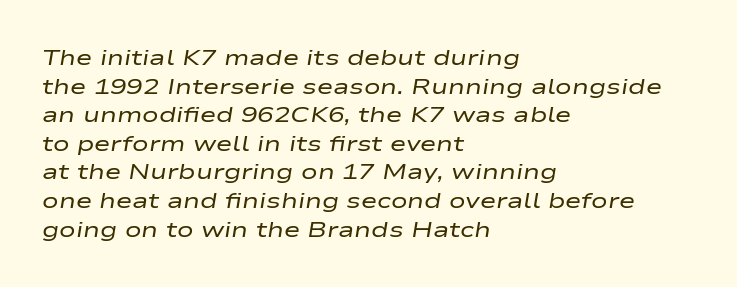
{"italic": "yes", "lean": "right", "slant_degrees": 9, "bold": "no", "underline": "no", "align": "left", "line_spacing": "normal", "line_spacing_ratio": 1.3, "letter_spacing": "normal", "letter_spacing_em": 0.0, "glyph_px": 22}
